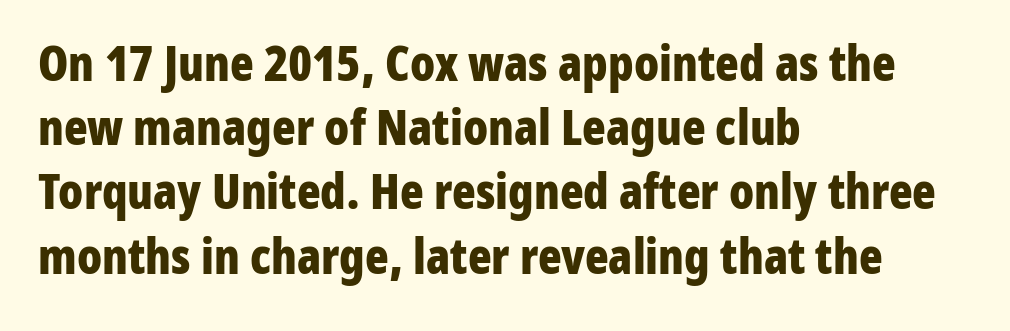
Every character sits straight up, as roman type does. Caption: bold face, heavy strokes. Looks like regular typesetting: each glyph gets only the width it needs. The strip under each line holds only bare page.
